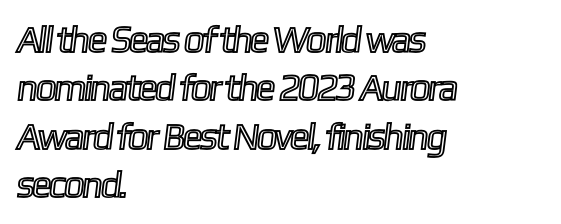
Q: Is the text underlined? A: No.
Q: How is the paragraph aligned? A: Left-aligned.
Q: Is the spacing between letters normal or unusually wide? A: Normal.
Q: Is the spacing between lines tight, normal or loose? A: Normal.
Q: Width (condensed, normal, or wide)? A: Condensed.
Q: x-height? A: Medium.
Q: Monospaced? A: No.
